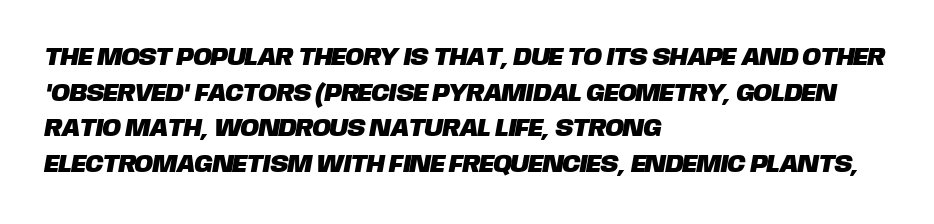
The image shows 25 px text type; set left-aligned, normal line spacing (1.43x), normal letter spacing, not underlined.
